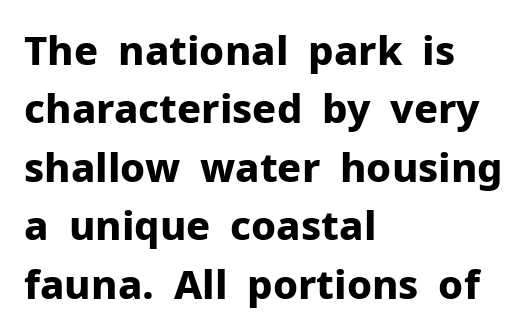
Q: Is the text bold? A: Yes.
Q: Is the text italic (slanted)? A: No, it is upright.
Q: Is the typeface a serif or a sans-serif typeface? A: Sans-serif.
Q: Is the text underlined? A: No.
Q: How is the paragraph aligned? A: Left-aligned.
Q: Is the spacing between letters normal or unusually wide? A: Normal.
Q: Is the spacing between lines tight, normal or loose? A: Normal.
Q: Width (condensed, normal, or wide)? A: Normal.
Q: Stroke contrast? A: Low.
Q: x-height? A: Medium.
Q: Monospaced? A: No.
